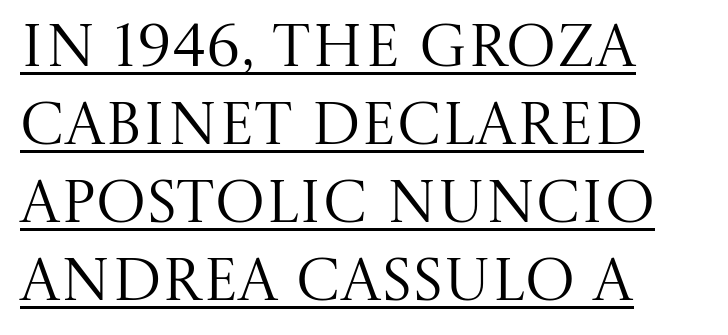
{"serif": "yes", "italic": "no", "bold": "no", "weight": "regular", "width": "normal", "stroke_contrast": "medium", "x_height": "large", "monospaced": "no", "underline": "yes", "align": "left", "line_spacing": "normal", "line_spacing_ratio": 1.3, "letter_spacing": "normal", "letter_spacing_em": 0.0, "glyph_px": 60}
